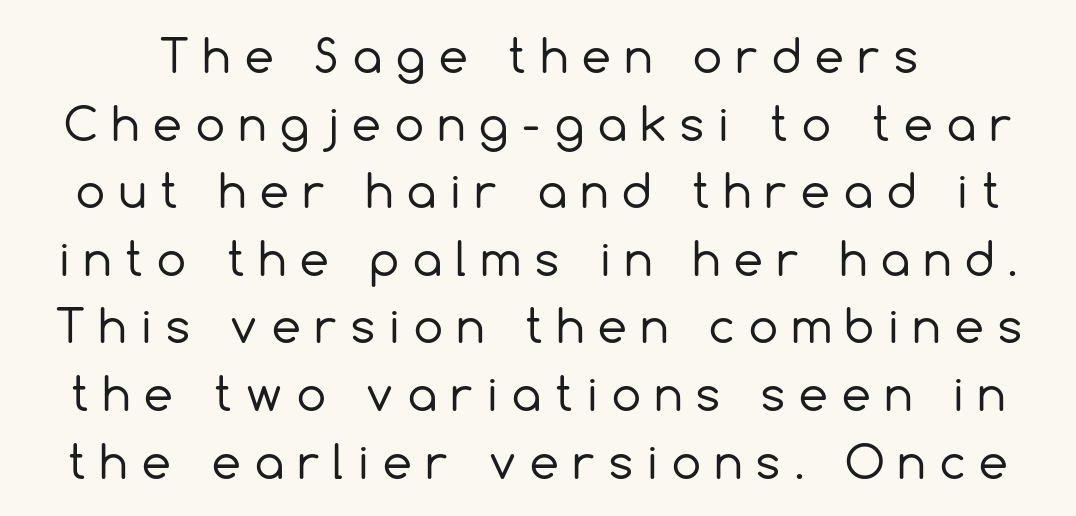
{"serif": "no", "italic": "no", "bold": "no", "weight": "regular", "width": "normal", "x_height": "medium", "monospaced": "no", "underline": "no", "line_spacing": "normal", "line_spacing_ratio": 1.47, "letter_spacing": "wide", "letter_spacing_em": 0.31, "glyph_px": 46}
